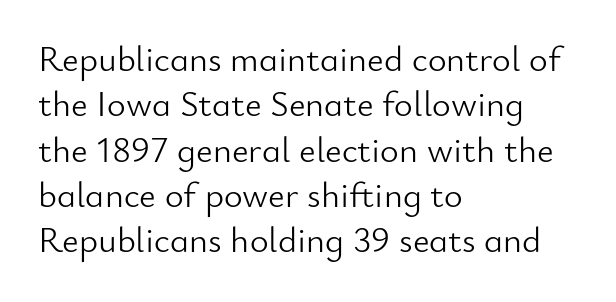
Whoever set this chose a conventional vertical rhythm. All the whitespace from short lines collects on the right. Is the letter spacing exaggerated? No — it looks like the ordinary default. Each letter keeps its own natural width here, so spacing adapts to shape. The zone under the glyphs is completely vacant.
